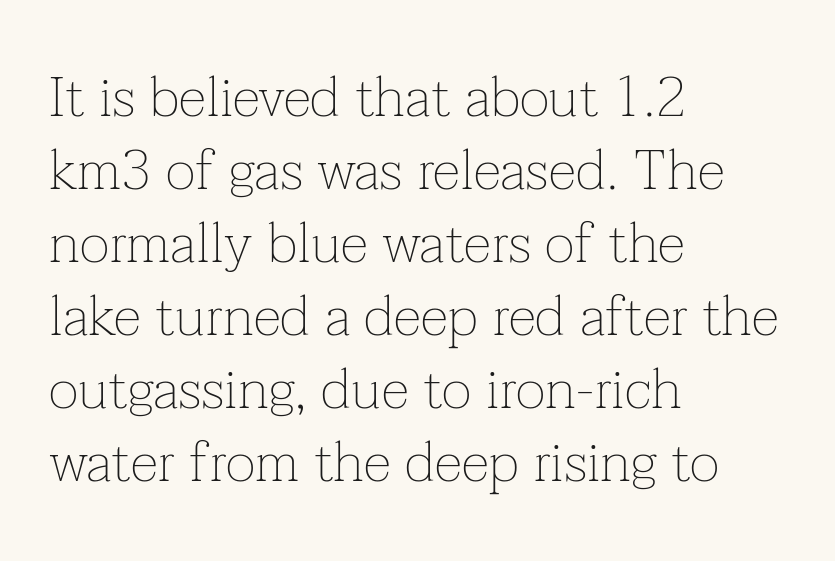
Line spacing here is normal. On a weight scale, this lands at 450 or below. Words appear dense and cohesive because spacing is normal. You could not count columns in this text — the font is proportionally spaced. The passage shown is typeset with a serif family.
